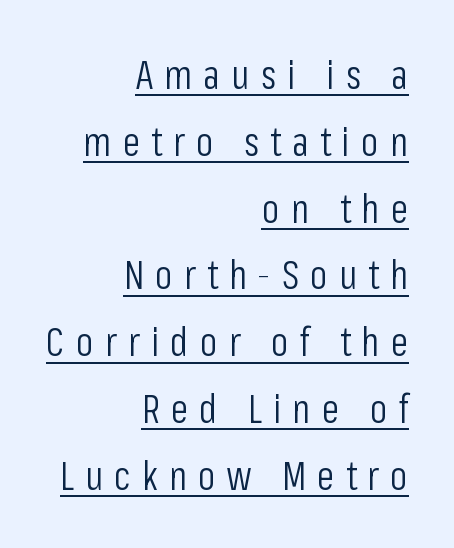
A typesetter would call this heavily tracked-out type. Leading: standard. Varying glyph widths throughout — classic text-font behaviour. Examine the stroke ends and you'll find no serifs.
